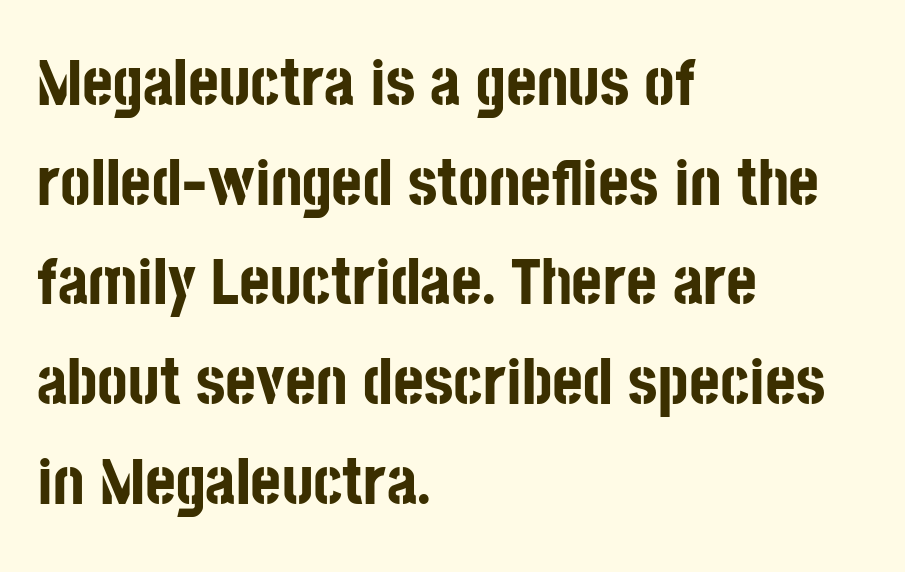
The image shows 66 px bold, condensed sans-serif type, upright; set left-aligned, normal line spacing (1.51x), normal letter spacing, not underlined; low stroke contrast and a large x-height.
